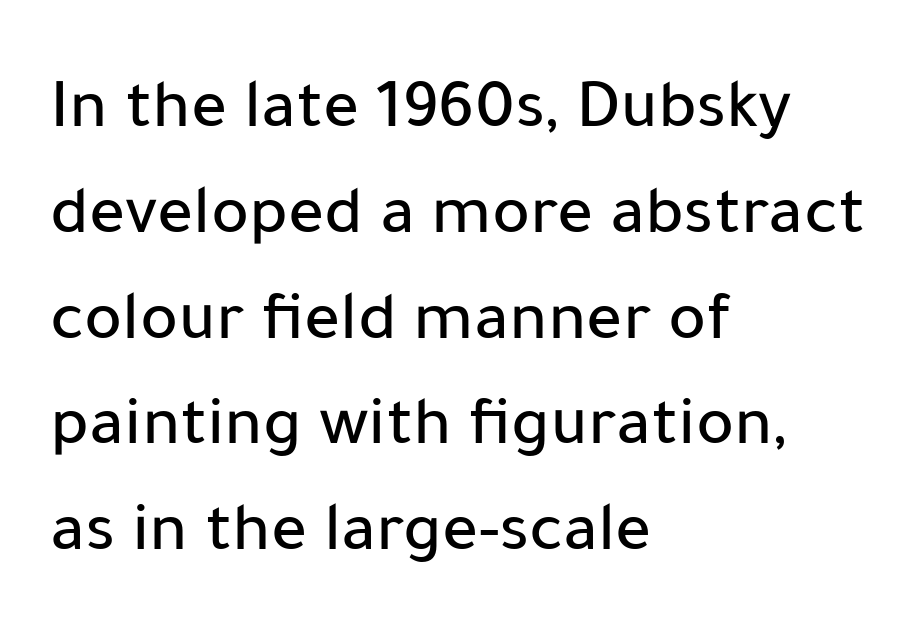
The designer went with a sans here, leaving each stem footless. Looks like regular typesetting: each glyph gets only the width it needs. These lines are set flush left with a ragged right edge. No word sits above an underline.
